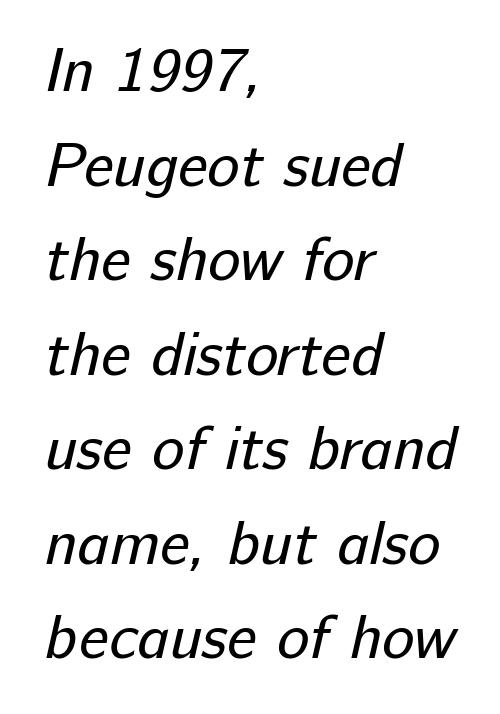
The face used here is proportionally spaced, like ordinary book or web type. The weight tops out at a normal text grade. Leading matches the norm, producing a regular column. Examine the stroke ends and you'll find no serifs. Layout note: lines flush left.
